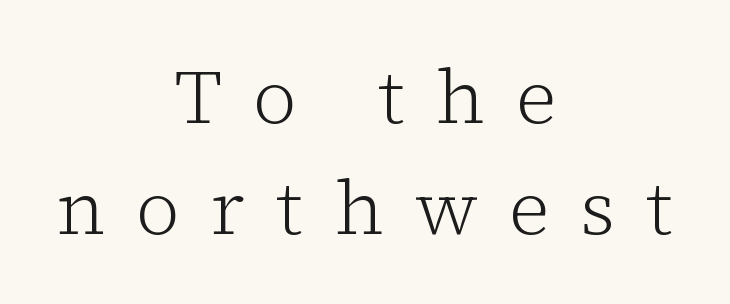
{"serif": "yes", "italic": "no", "bold": "no", "weight": "light", "width": "normal", "stroke_contrast": "low", "x_height": "medium", "monospaced": "no", "underline": "no", "align": "center", "line_spacing": "normal", "line_spacing_ratio": 1.46, "letter_spacing": "wide", "letter_spacing_em": 0.41, "glyph_px": 76}
